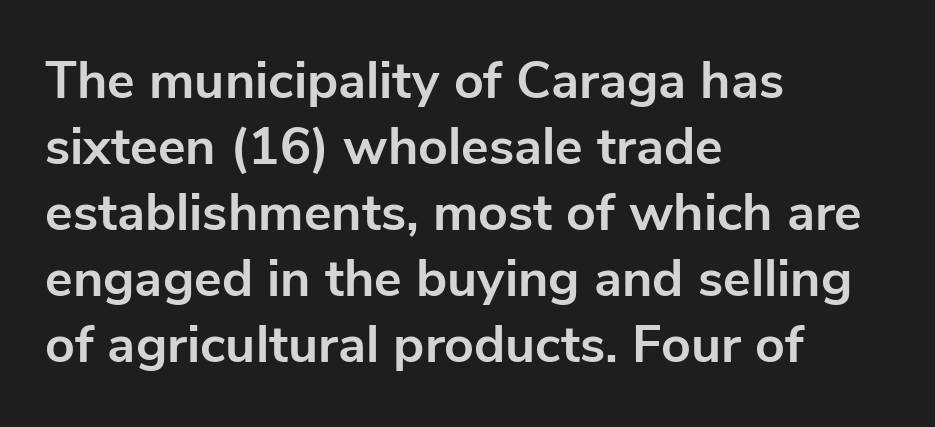
The image shows 52 px bold sans-serif type, upright; set left-aligned, normal line spacing (1.27x), normal letter spacing, not underlined; low stroke contrast and a medium x-height.
